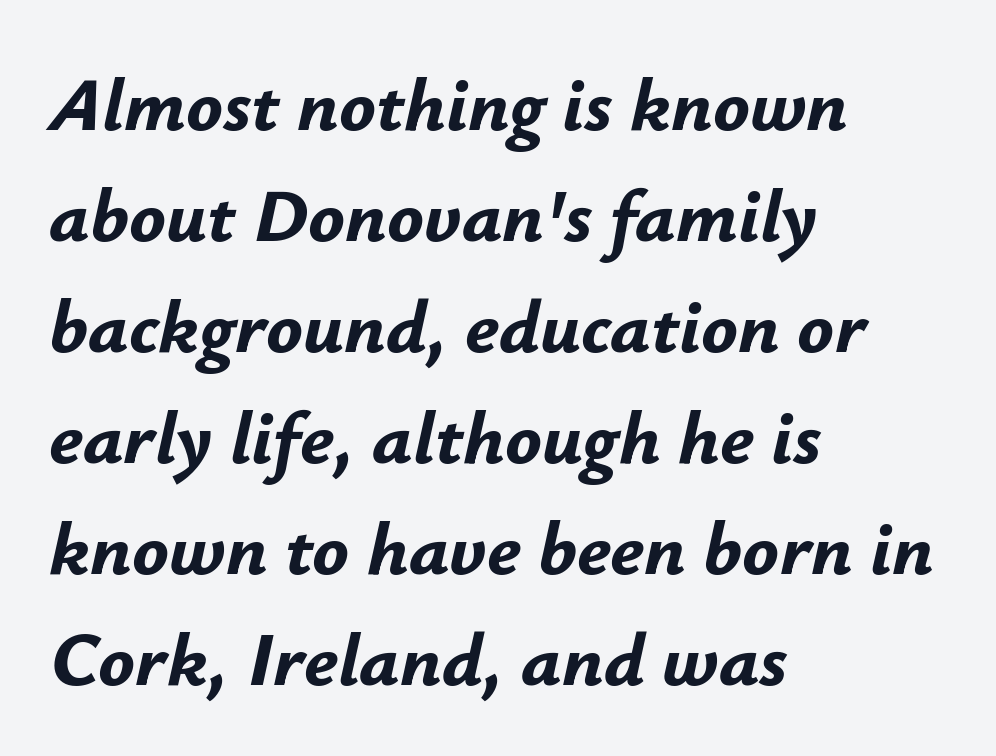
Q: Is the text bold? A: Yes.
Q: Is the text italic (slanted)? A: Yes, it leans right by about 12 degrees.
Q: Is the text underlined? A: No.
Q: How is the paragraph aligned? A: Left-aligned.
Q: Is the spacing between letters normal or unusually wide? A: Normal.
Q: Is the spacing between lines tight, normal or loose? A: Normal.
Q: Width (condensed, normal, or wide)? A: Normal.
Q: Stroke contrast? A: Low.
Q: x-height? A: Small.
Q: Monospaced? A: No.
